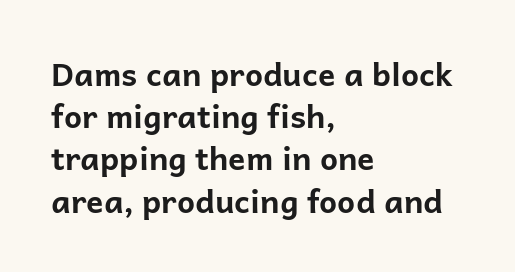
The image shows 32 px bold sans-serif type, upright; set left-aligned, normal line spacing (1.32x), normal letter spacing, not underlined; low stroke contrast and a medium x-height.
